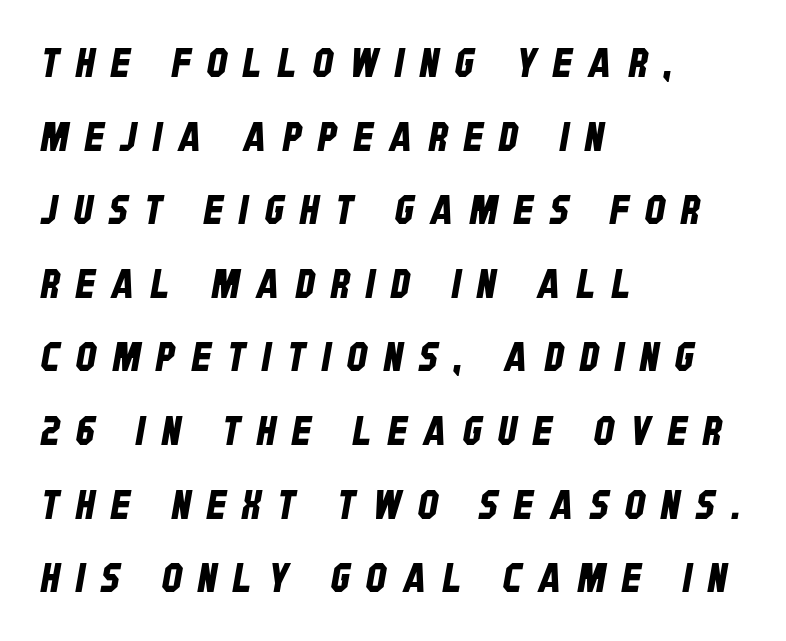
Q: Is the typeface a serif or a sans-serif typeface? A: Sans-serif.
Q: Is the text underlined? A: No.
Q: How is the paragraph aligned? A: Left-aligned.
Q: Is the spacing between letters normal or unusually wide? A: Unusually wide.
Q: Width (condensed, normal, or wide)? A: Condensed.
Q: Stroke contrast? A: Low.
Q: x-height? A: Large.
Q: Monospaced? A: No.
